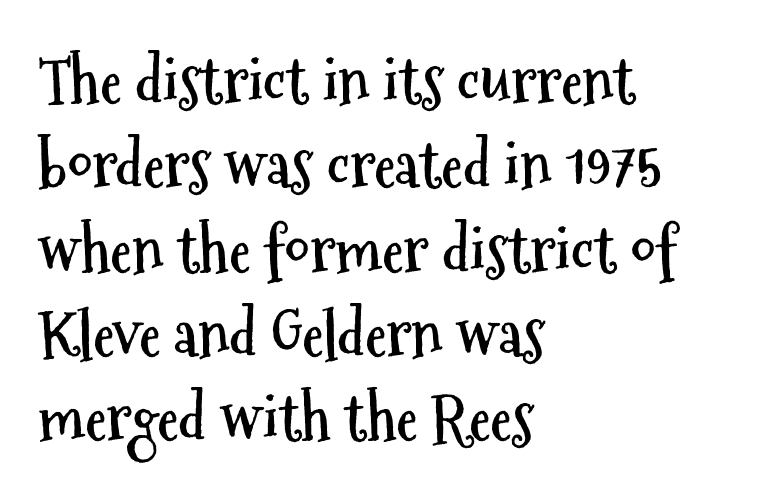
Q: Is the text bold? A: Yes.
Q: Is the text italic (slanted)? A: No, it is upright.
Q: Is the typeface a serif or a sans-serif typeface? A: Sans-serif.
Q: Is the text underlined? A: No.
Q: How is the paragraph aligned? A: Left-aligned.
Q: Is the spacing between letters normal or unusually wide? A: Normal.
Q: Is the spacing between lines tight, normal or loose? A: Normal.
Q: Width (condensed, normal, or wide)? A: Condensed.
Q: Stroke contrast? A: Medium.
Q: x-height? A: Medium.
Q: Monospaced? A: No.
